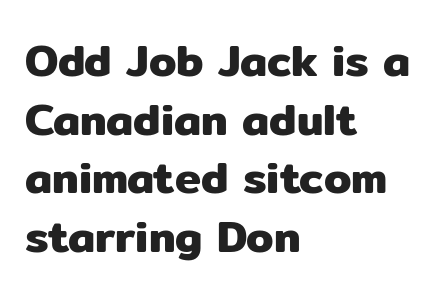
Q: Is the text italic (slanted)? A: No, it is upright.
Q: Is the typeface a serif or a sans-serif typeface? A: Sans-serif.
Q: Is the text underlined? A: No.
Q: How is the paragraph aligned? A: Left-aligned.
Q: Is the spacing between letters normal or unusually wide? A: Normal.
Q: Is the spacing between lines tight, normal or loose? A: Normal.
Q: Width (condensed, normal, or wide)? A: Normal.
Q: Stroke contrast? A: Low.
Q: x-height? A: Medium.
Q: Monospaced? A: No.
